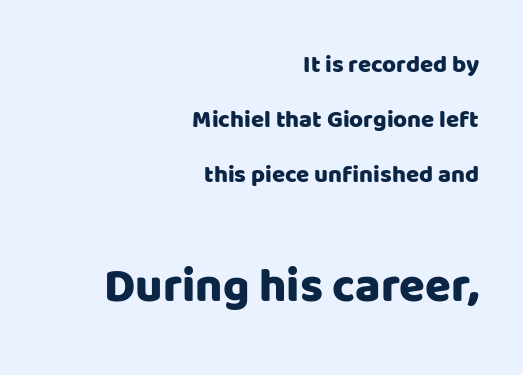
The image shows 47 px sans-serif type, upright; set right-aligned, loose line spacing (2.29x), normal letter spacing, not underlined; the second (bottom) block is 1.96x larger; low stroke contrast and a large x-height.
